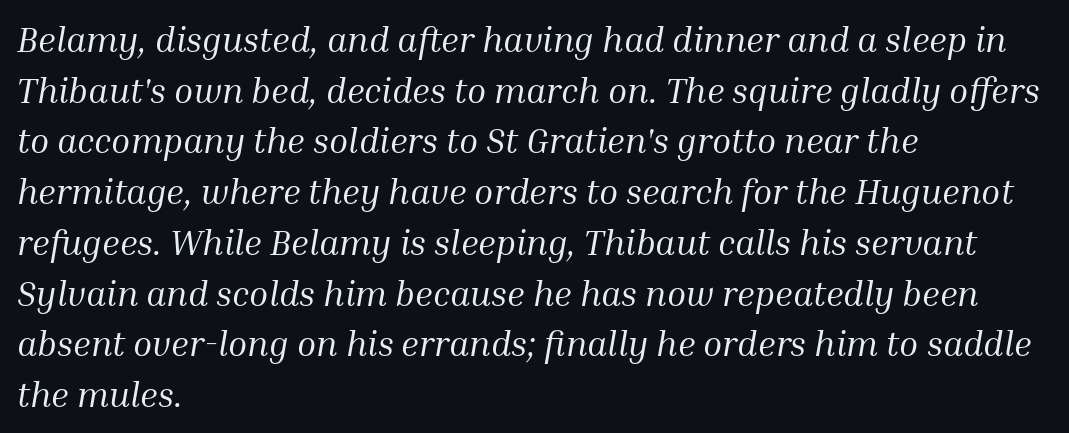
{"serif": "yes", "italic": "yes", "lean": "right", "slant_degrees": 10, "bold": "no", "weight": "regular", "width": "normal", "stroke_contrast": "medium", "x_height": "medium", "monospaced": "no", "underline": "no", "align": "left", "line_spacing": "normal", "line_spacing_ratio": 1.45, "letter_spacing": "normal", "letter_spacing_em": 0.0, "glyph_px": 35}
